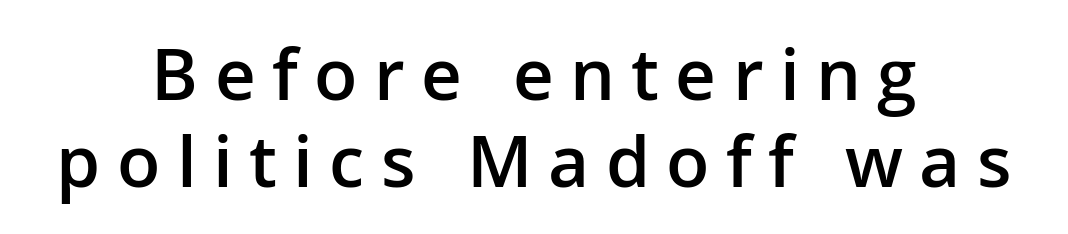
The image shows 71 px semibold sans-serif type, upright; set centered, line spacing 1.22x, unusually wide letter spacing (+0.23 em), not underlined; low stroke contrast and a medium x-height.
